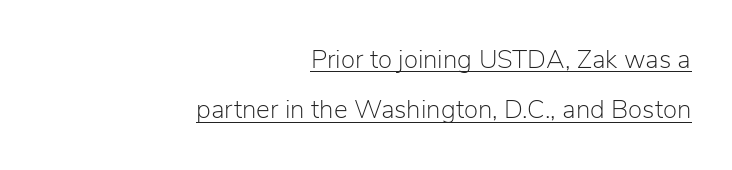
{"italic": "no", "bold": "no", "underline": "yes", "align": "right", "line_spacing": "loose", "line_spacing_ratio": 1.94, "letter_spacing": "normal", "letter_spacing_em": 0.0, "glyph_px": 26}
